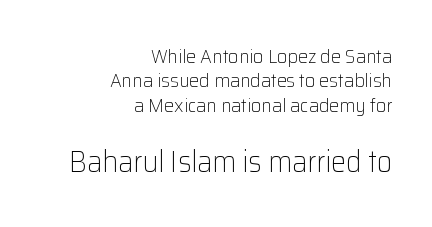
{"serif": "no", "italic": "no", "bold": "no", "weight": "light", "width": "normal", "stroke_contrast": "low", "x_height": "medium", "monospaced": "no", "underline": "no", "align": "right", "line_spacing_ratio": 1.22, "letter_spacing": "normal", "letter_spacing_em": 0.0, "larger_block": "second", "size_ratio": 1.5, "glyph_px": 30}
